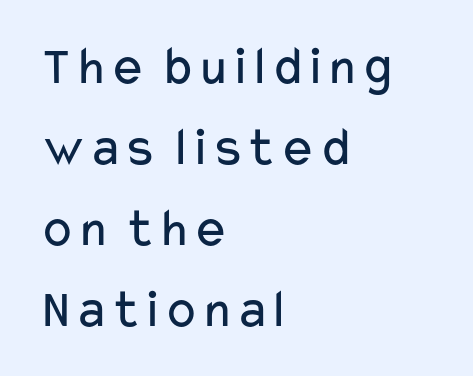
What's the leading like? Ordinary, nothing unusual. Leftover space on each line is placed entirely after the last word. No letter is thick-stroked: the sample isn't bold. Is this a fixed-width face? No — the glyphs have proportional, varying widths.
